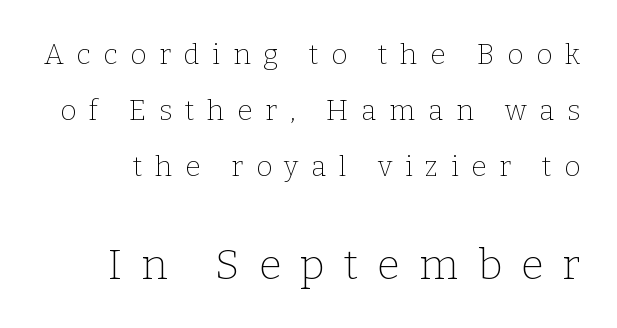
Q: Is the text bold? A: No.
Q: Is the text italic (slanted)? A: No, it is upright.
Q: Is the typeface a serif or a sans-serif typeface? A: Serif.
Q: Is the text underlined? A: No.
Q: Is the spacing between letters normal or unusually wide? A: Unusually wide.
Q: Is the spacing between lines tight, normal or loose? A: Loose.
Q: Which block of text is set in a larger size, the first (top) or the second (bottom)? A: The second (bottom) one.
Q: Width (condensed, normal, or wide)? A: Normal.
Q: Stroke contrast? A: Low.
Q: x-height? A: Medium.
Q: Monospaced? A: No.
